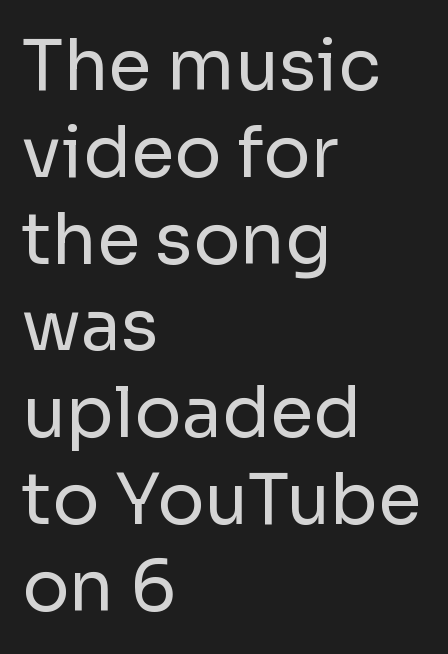
The image shows 70 px regular-weight sans-serif type, upright; set left-aligned, line spacing 1.24x, normal letter spacing, not underlined; low stroke contrast and a medium x-height.
